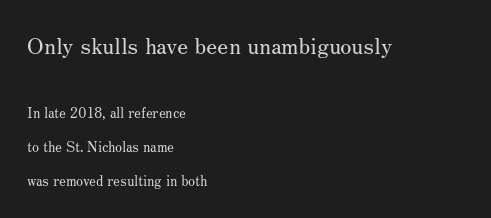
{"italic": "no", "bold": "no", "underline": "no", "align": "left", "line_spacing": "loose", "line_spacing_ratio": 2.42, "letter_spacing": "normal", "letter_spacing_em": 0.0, "larger_block": "first", "size_ratio": 1.64, "glyph_px": 23}
